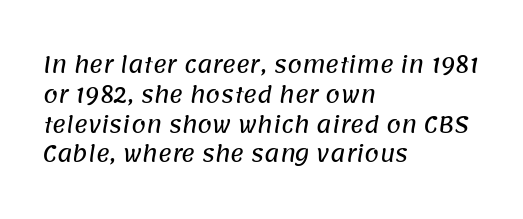
The image shows 21 px text type; set left-aligned, normal line spacing (1.42x), normal letter spacing, not underlined.
